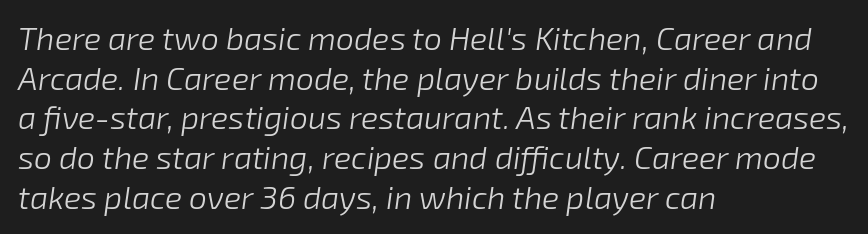
Q: Is the text bold? A: No.
Q: Is the text italic (slanted)? A: Yes, it leans right by about 8 degrees.
Q: Is the text underlined? A: No.
Q: How is the paragraph aligned? A: Left-aligned.
Q: Is the spacing between letters normal or unusually wide? A: Normal.
Q: Width (condensed, normal, or wide)? A: Normal.
Q: Stroke contrast? A: Low.
Q: x-height? A: Medium.
Q: Monospaced? A: No.
